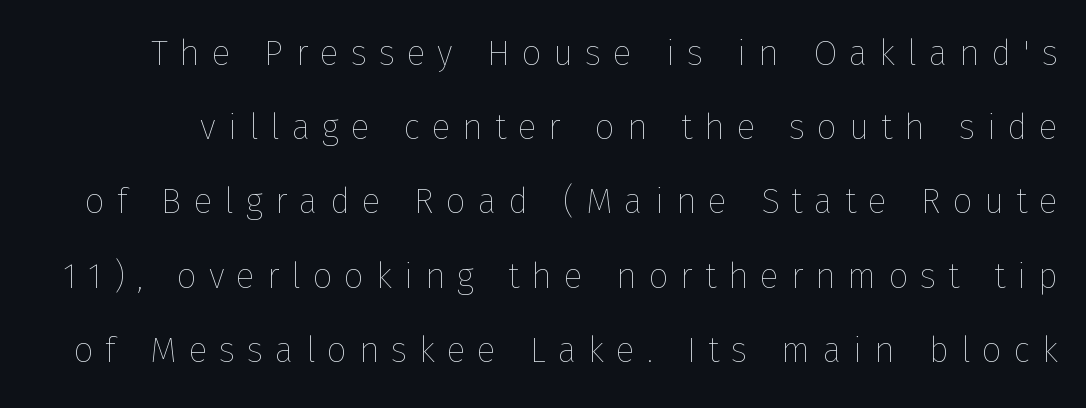
How would I describe the line gaps? Wide and relaxed. A typesetter would mark this as roman, not italic. Tracking here is generous; glyphs stand well apart from one another. Spacing verdict: proportional, widths tailored to each character. The foot of each line stays bare and open.
